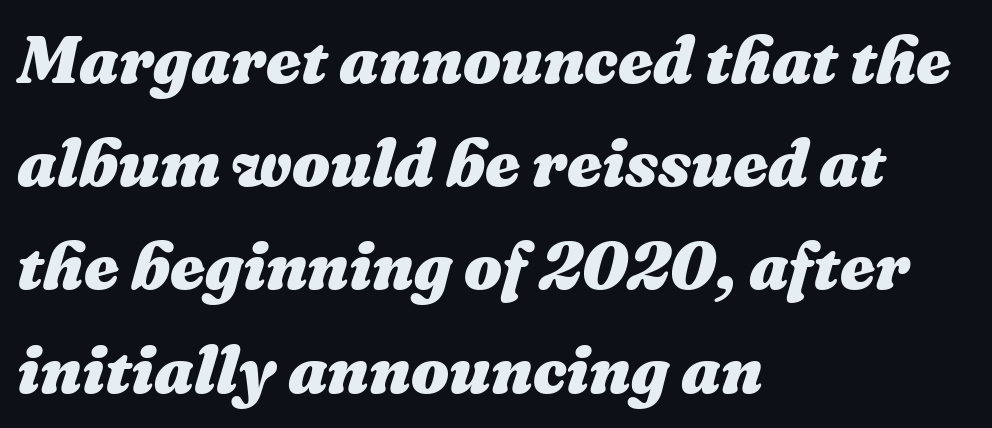
The image shows 67 px heavy type, italic (leaning right); set left-aligned, normal line spacing (1.54x), normal letter spacing, not underlined; medium stroke contrast and a medium x-height.
